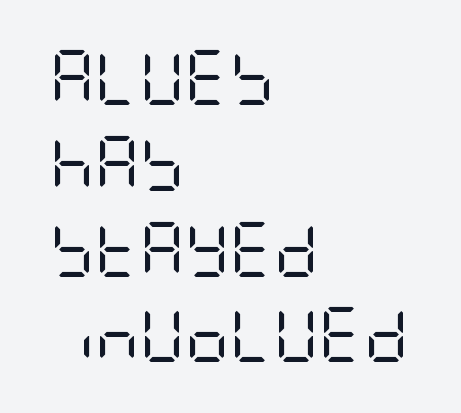
{"serif": "no", "italic": "no", "bold": "no", "weight": "regular", "width": "condensed", "stroke_contrast": "low", "x_height": "large", "underline": "no", "align": "left", "line_spacing": "normal", "line_spacing_ratio": 1.56, "letter_spacing": "normal", "letter_spacing_em": 0.0, "glyph_px": 55}
